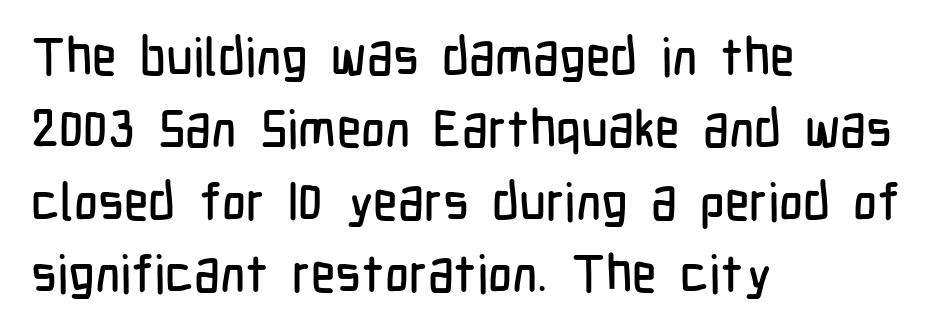
The image shows 52 px condensed sans-serif type, upright; set left-aligned, normal line spacing (1.39x), normal letter spacing, not underlined; low stroke contrast and a medium x-height.
